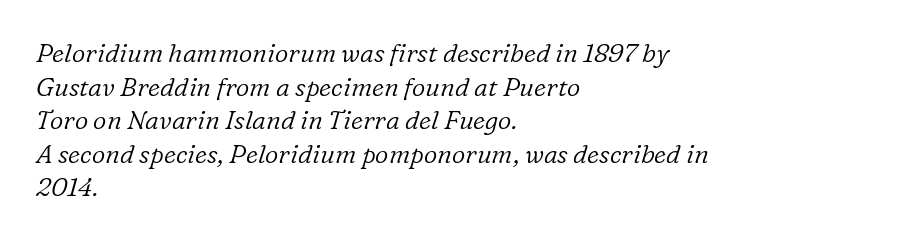
{"italic": "yes", "lean": "right", "slant_degrees": 16, "bold": "no", "underline": "no", "align": "left", "line_spacing": "normal", "line_spacing_ratio": 1.29, "letter_spacing": "normal", "letter_spacing_em": 0.0, "glyph_px": 26}
